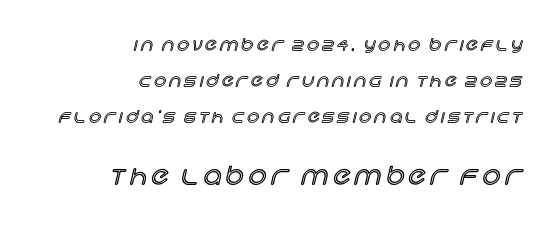
Q: Is the text italic (slanted)? A: Yes.
Q: Is the text underlined? A: No.
Q: How is the paragraph aligned? A: Right-aligned.
Q: Is the spacing between lines tight, normal or loose? A: Loose.
Q: Which block of text is set in a larger size, the first (top) or the second (bottom)? A: The second (bottom) one.
